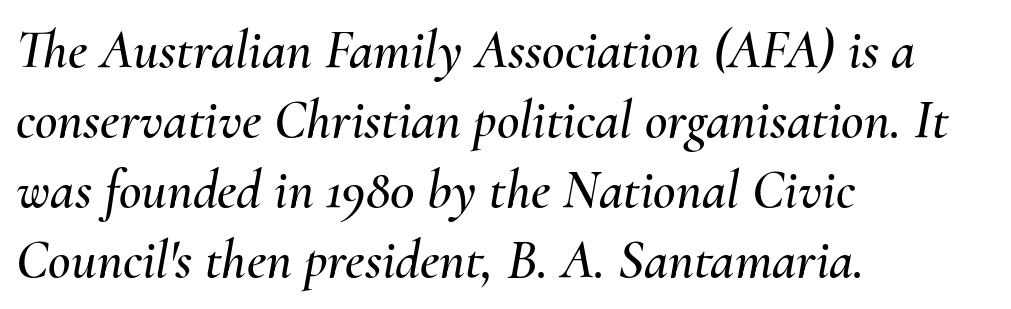
{"italic": "yes", "lean": "right", "slant_degrees": 10, "width": "normal", "stroke_contrast": "medium", "x_height": "small", "monospaced": "no", "underline": "no", "align": "left", "line_spacing": "normal", "line_spacing_ratio": 1.27, "letter_spacing": "normal", "letter_spacing_em": 0.0, "glyph_px": 55}
